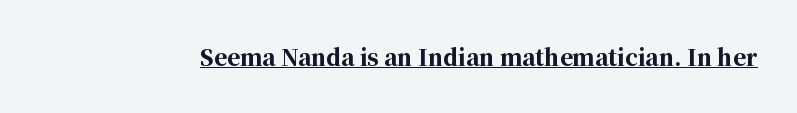
{"italic": "no", "bold": "yes", "underline": "yes", "letter_spacing": "normal", "letter_spacing_em": 0.0, "glyph_px": 22}
